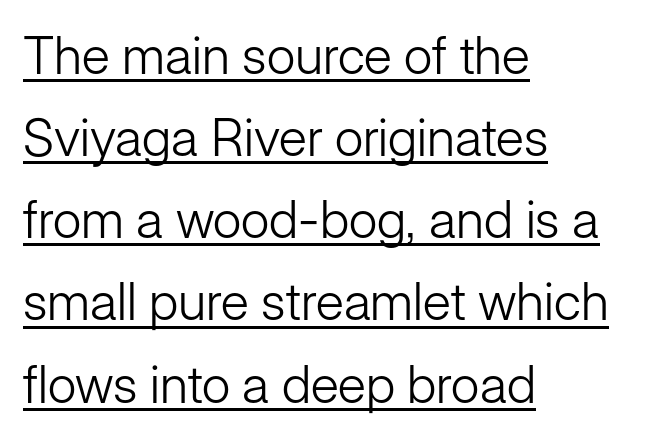
{"serif": "no", "italic": "no", "bold": "no", "weight": "light", "width": "normal", "stroke_contrast": "low", "x_height": "medium", "monospaced": "no", "underline": "yes", "align": "left", "line_spacing": "normal", "line_spacing_ratio": 1.58, "letter_spacing": "normal", "letter_spacing_em": 0.0, "glyph_px": 52}
